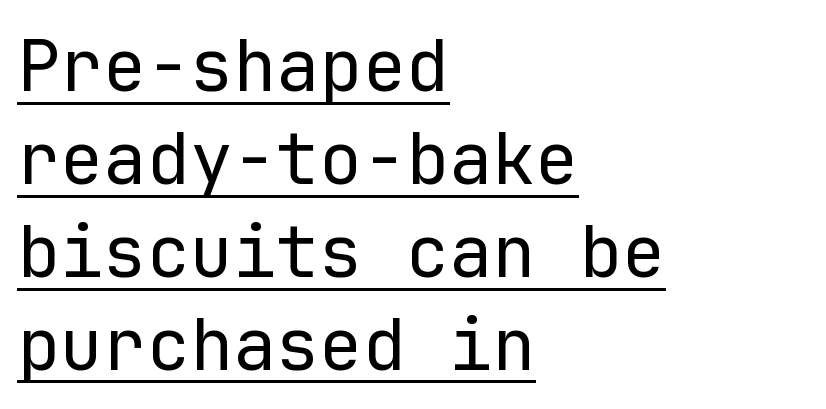
The image shows 72 px regular-weight sans-serif type, upright, monospaced; set left-aligned, normal line spacing (1.29x), normal letter spacing, underlined; low stroke contrast and a medium x-height.
